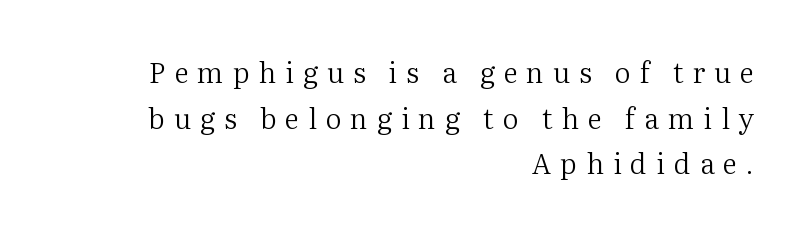
Q: Is the text bold? A: No.
Q: Is the text italic (slanted)? A: No, it is upright.
Q: Is the typeface a serif or a sans-serif typeface? A: Serif.
Q: Is the text underlined? A: No.
Q: How is the paragraph aligned? A: Right-aligned.
Q: Is the spacing between letters normal or unusually wide? A: Unusually wide.
Q: Is the spacing between lines tight, normal or loose? A: Normal.
Q: Width (condensed, normal, or wide)? A: Normal.
Q: Stroke contrast? A: Medium.
Q: x-height? A: Medium.
Q: Monospaced? A: No.
